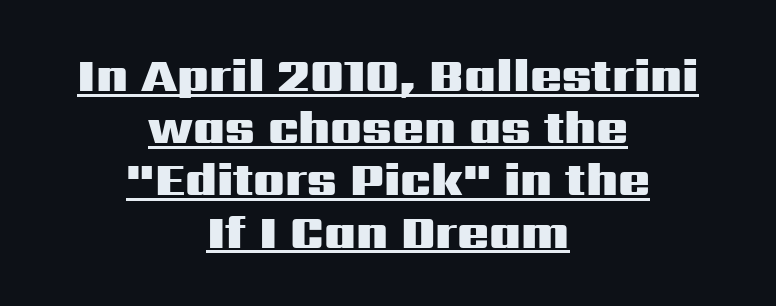
Q: Is the text bold? A: Yes.
Q: Is the text italic (slanted)? A: No, it is upright.
Q: Is the typeface a serif or a sans-serif typeface? A: Sans-serif.
Q: Is the text underlined? A: Yes.
Q: How is the paragraph aligned? A: Centered.
Q: Is the spacing between letters normal or unusually wide? A: Normal.
Q: Is the spacing between lines tight, normal or loose? A: Tight.
Q: Width (condensed, normal, or wide)? A: Wide.
Q: Stroke contrast? A: Medium.
Q: x-height? A: Medium.
Q: Monospaced? A: No.
